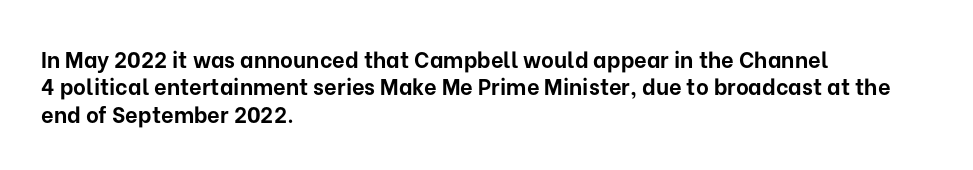
The image shows 22 px bold type, upright; set left-aligned, line spacing 1.24x, normal letter spacing, not underlined.
